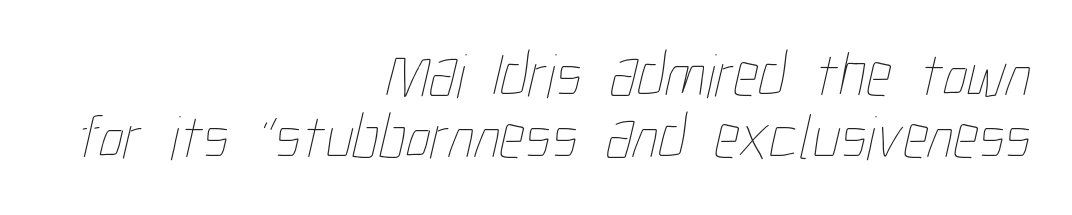
The image shows 63 px thin, condensed type; set right-aligned, tight line spacing (0.99x), normal letter spacing, not underlined; low stroke contrast and a medium x-height.
